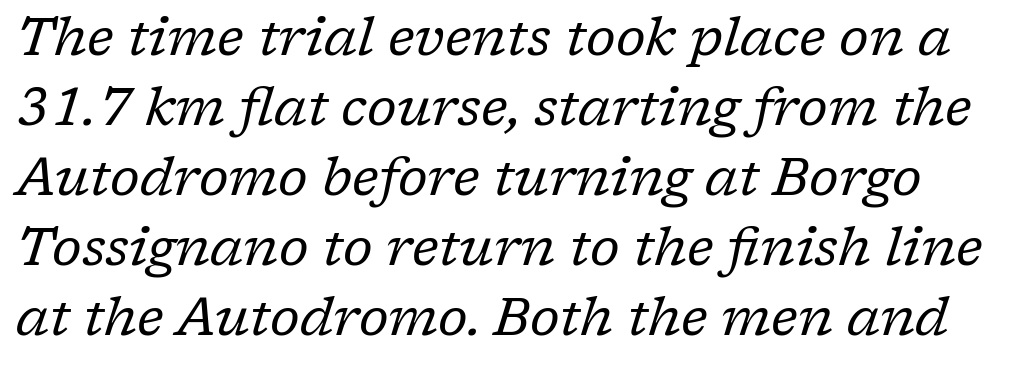
Q: Is the text bold? A: No.
Q: Is the text italic (slanted)? A: Yes, it leans right by about 17 degrees.
Q: Is the typeface a serif or a sans-serif typeface? A: Serif.
Q: Is the text underlined? A: No.
Q: Is the spacing between letters normal or unusually wide? A: Normal.
Q: Is the spacing between lines tight, normal or loose? A: Normal.
Q: Width (condensed, normal, or wide)? A: Normal.
Q: Stroke contrast? A: Low.
Q: x-height? A: Medium.
Q: Monospaced? A: No.
